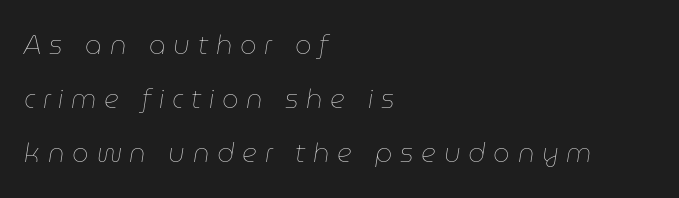
{"italic": "yes", "lean": "right", "slant_degrees": 9, "bold": "no", "underline": "no", "align": "left", "line_spacing": "loose", "line_spacing_ratio": 2.07, "letter_spacing": "wide", "letter_spacing_em": 0.3, "glyph_px": 26}
